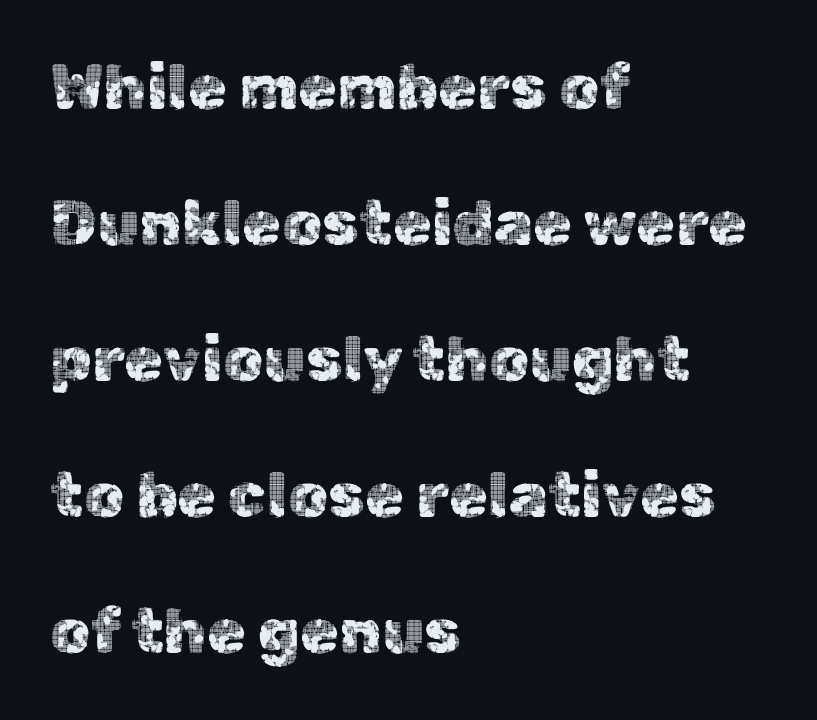
Q: Is the text italic (slanted)? A: No, it is upright.
Q: Is the typeface a serif or a sans-serif typeface? A: Sans-serif.
Q: Is the text underlined? A: No.
Q: How is the paragraph aligned? A: Left-aligned.
Q: Is the spacing between letters normal or unusually wide? A: Normal.
Q: Is the spacing between lines tight, normal or loose? A: Loose.
Q: Width (condensed, normal, or wide)? A: Normal.
Q: x-height? A: Medium.
Q: Monospaced? A: No.
